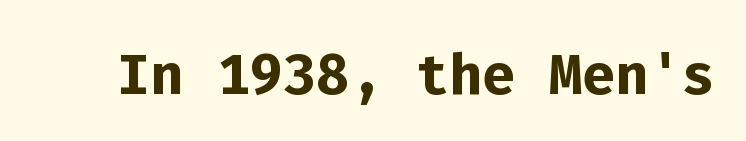
The image shows 78 px semibold sans-serif type, upright, monospaced; set normal letter spacing, not underlined; low stroke contrast and a medium x-height.
